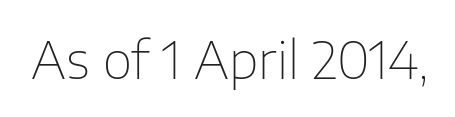
{"serif": "no", "italic": "no", "bold": "no", "weight": "thin", "width": "normal", "stroke_contrast": "low", "x_height": "medium", "monospaced": "no", "underline": "no", "letter_spacing": "normal", "letter_spacing_em": 0.0, "glyph_px": 51}
